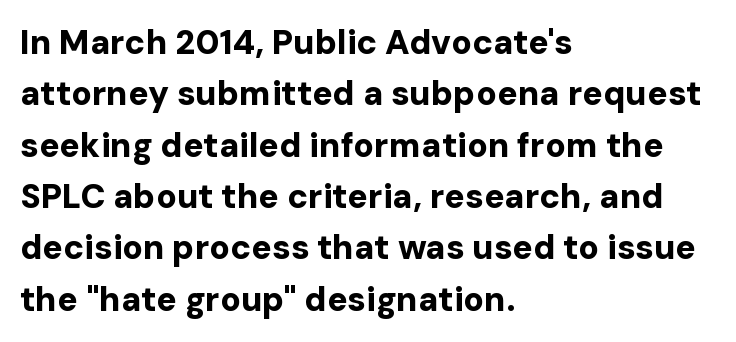
These lines are rendered in a variable-pitch font. Every stem runs plumb, perpendicular to the baseline. How heavy is the stroke? Heavy — this is a bold. The gaps between neighbouring characters are ordinary and unremarkable. Whoever set this chose a conventional vertical rhythm.
